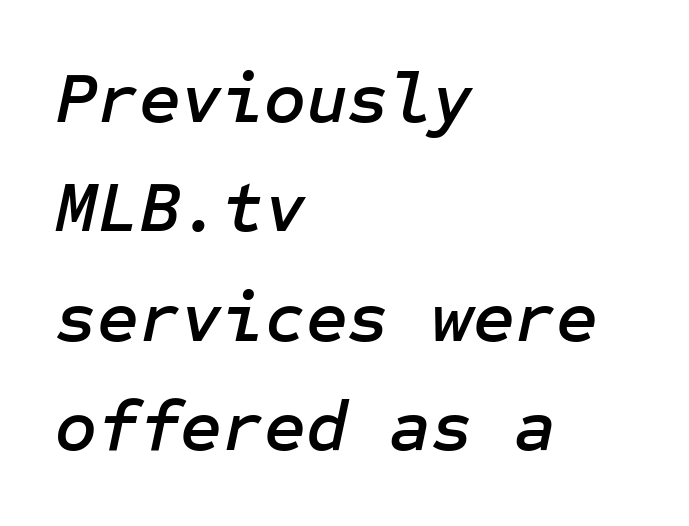
{"italic": "yes", "lean": "right", "slant_degrees": 12, "width": "normal", "stroke_contrast": "low", "x_height": "medium", "underline": "no", "align": "left", "line_spacing": "normal", "line_spacing_ratio": 1.52, "letter_spacing": "normal", "letter_spacing_em": 0.0, "glyph_px": 72}
